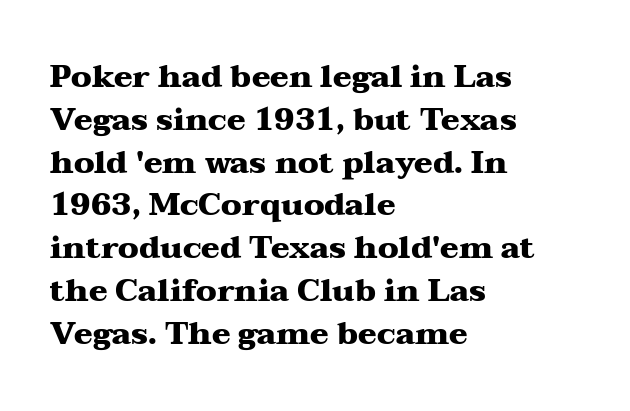
{"serif": "yes", "italic": "no", "bold": "yes", "weight": "heavy", "width": "wide", "stroke_contrast": "medium", "x_height": "medium", "monospaced": "no", "underline": "no", "align": "left", "line_spacing": "normal", "line_spacing_ratio": 1.38, "letter_spacing": "normal", "letter_spacing_em": 0.0, "glyph_px": 31}
